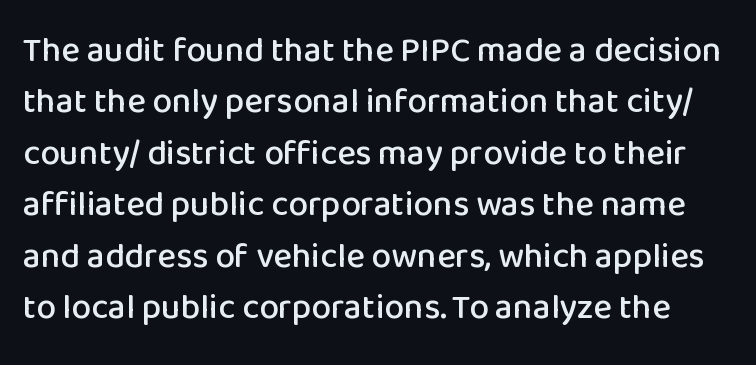
The image shows 35 px sans-serif type, upright; set normal line spacing (1.47x), normal letter spacing, not underlined; low stroke contrast and a medium x-height.
